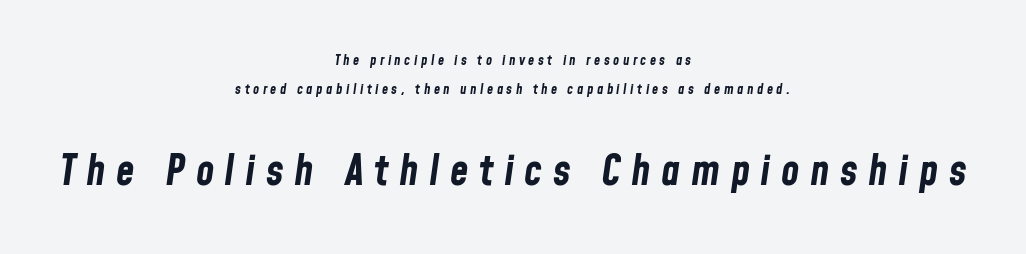
{"italic": "yes", "lean": "right", "slant_degrees": 8, "bold": "yes", "weight": "bold", "width": "condensed", "stroke_contrast": "low", "x_height": "medium", "monospaced": "no", "underline": "no", "align": "center", "line_spacing": "loose", "line_spacing_ratio": 2.1, "letter_spacing": "wide", "letter_spacing_em": 0.25, "larger_block": "second", "size_ratio": 3.0, "glyph_px": 42}
